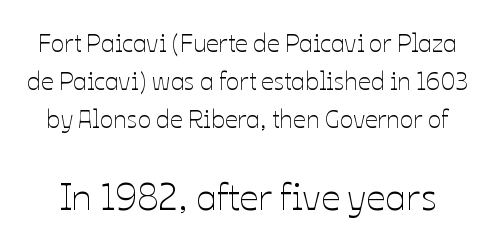
Stroke thickness stays within the range of a standard reading face or lighter. In terms of posture, this sample is upright. The letters advance in unequal steps, a hallmark of proportional type. The tracking reads as untouched default to a designer's eye. What's the leading like? Ordinary, nothing unusual. Two sizes are in play, and the larger belongs to the second block.
